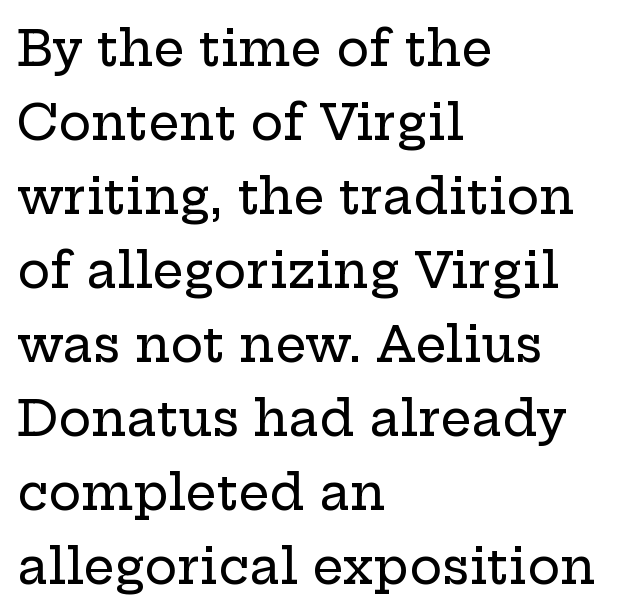
The image shows 49 px wide serif type, upright; set left-aligned, normal line spacing (1.51x), normal letter spacing, not underlined; low stroke contrast and a medium x-height.
